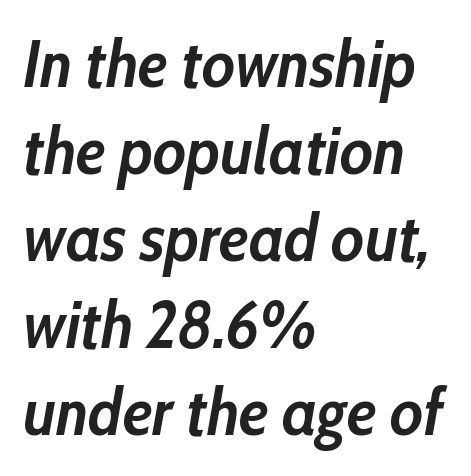
{"italic": "yes", "lean": "right", "slant_degrees": 10, "bold": "yes", "weight": "semibold", "width": "condensed", "stroke_contrast": "low", "x_height": "medium", "monospaced": "no", "underline": "no", "align": "left", "line_spacing": "normal", "line_spacing_ratio": 1.32, "letter_spacing": "normal", "letter_spacing_em": 0.0, "glyph_px": 66}
